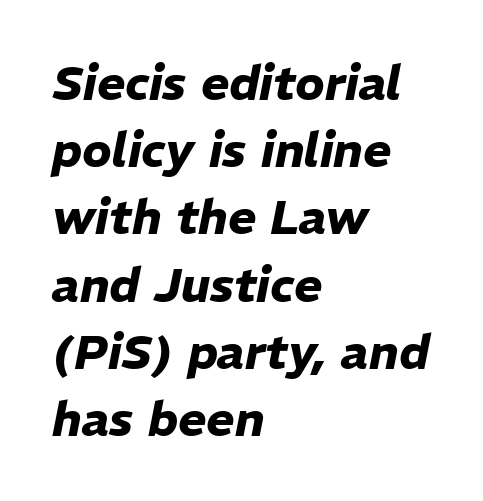
Q: Is the text bold? A: Yes.
Q: Is the text italic (slanted)? A: Yes, it leans right by about 11 degrees.
Q: Is the text underlined? A: No.
Q: How is the paragraph aligned? A: Left-aligned.
Q: Is the spacing between letters normal or unusually wide? A: Normal.
Q: Is the spacing between lines tight, normal or loose? A: Normal.
Q: Width (condensed, normal, or wide)? A: Normal.
Q: Stroke contrast? A: Low.
Q: x-height? A: Medium.
Q: Monospaced? A: No.
